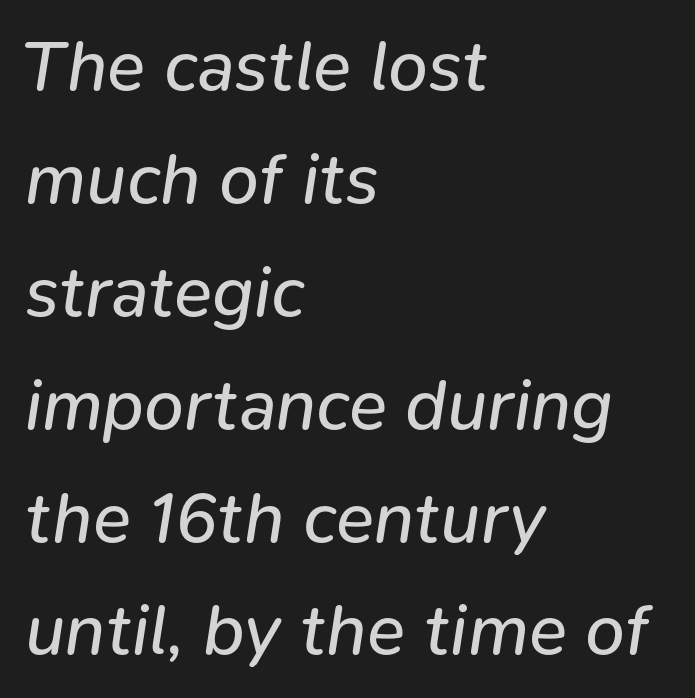
This reads as an unemphasized weight, regular at the heaviest. It's the slanting kind of type. Successive baselines arrive at the customary interval. Caption: standard tracking, unaltered. Do the characters align in a grid? No, the font is proportional. The rag falls on the right side of this text block.
